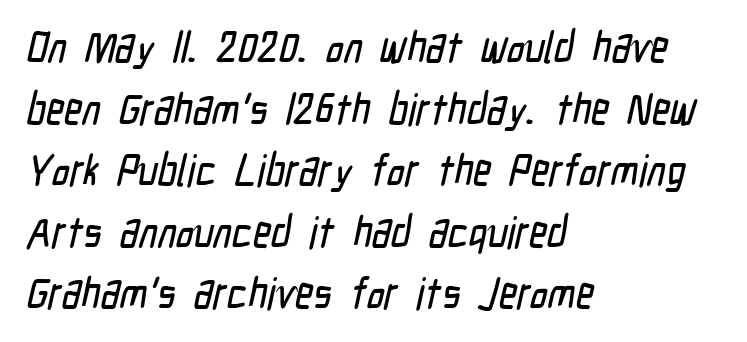
The glyphs in this specimen are sans serif. Glance below the letters and you will spot only blank space. Here the designer chose a conventional face with non-uniform glyph widths. How are the letters spaced? Ordinarily, with no added tracking. How would I describe the line gaps? Plain and ordinary. The paragraph shown leans on its left margin.
